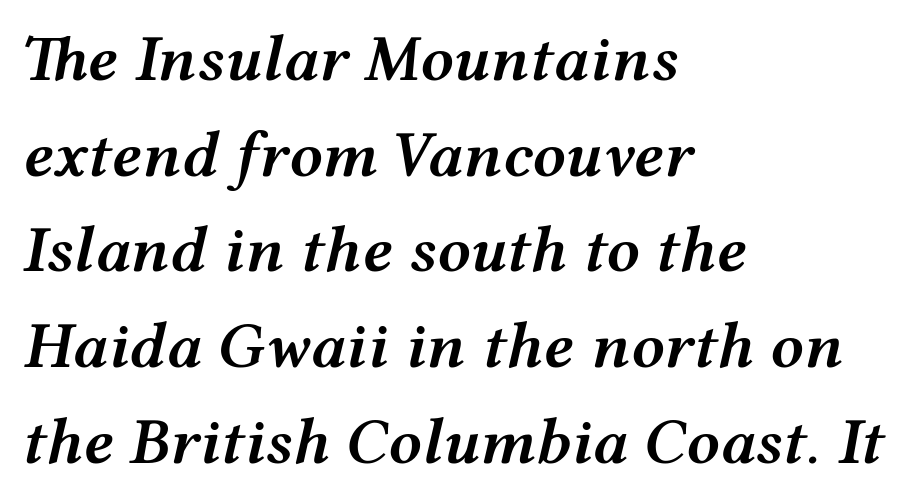
Q: Is the text bold? A: Semi-bold.
Q: Is the text italic (slanted)? A: Yes, it leans right by about 12 degrees.
Q: Is the text underlined? A: No.
Q: How is the paragraph aligned? A: Left-aligned.
Q: Is the spacing between letters normal or unusually wide? A: Normal.
Q: Is the spacing between lines tight, normal or loose? A: Normal.
Q: Width (condensed, normal, or wide)? A: Wide.
Q: Stroke contrast? A: Medium.
Q: x-height? A: Medium.
Q: Monospaced? A: No.
